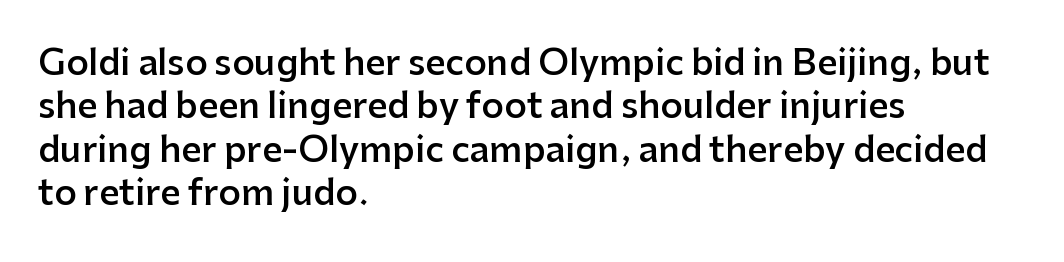
The image shows 35 px semibold sans-serif type, upright; set left-aligned, line spacing 1.24x, normal letter spacing, not underlined; low stroke contrast and a medium x-height.
